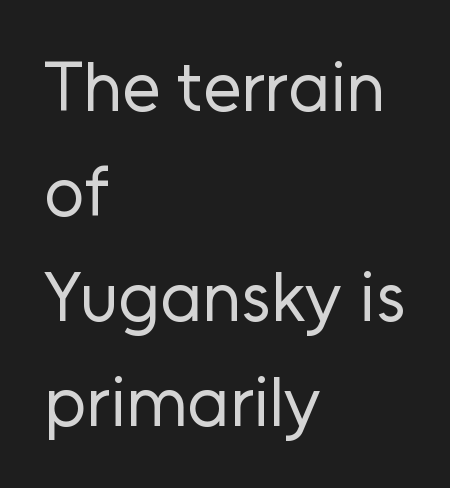
{"serif": "no", "italic": "no", "bold": "no", "weight": "regular", "width": "normal", "stroke_contrast": "low", "x_height": "medium", "monospaced": "no", "underline": "no", "align": "left", "line_spacing": "normal", "line_spacing_ratio": 1.5, "letter_spacing": "normal", "letter_spacing_em": 0.0, "glyph_px": 70}
